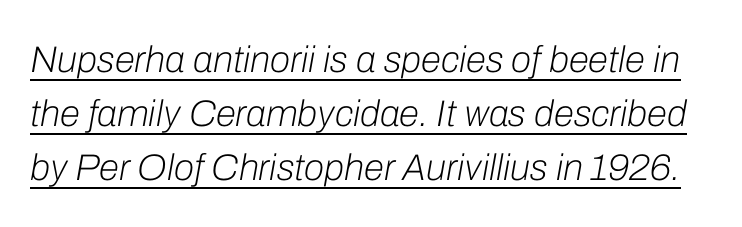
Q: Is the text bold? A: No.
Q: Is the text italic (slanted)? A: Yes, it leans right by about 10 degrees.
Q: Is the text underlined? A: Yes.
Q: Is the spacing between letters normal or unusually wide? A: Normal.
Q: Is the spacing between lines tight, normal or loose? A: Normal.
Q: Width (condensed, normal, or wide)? A: Normal.
Q: Stroke contrast? A: Low.
Q: x-height? A: Medium.
Q: Monospaced? A: No.
